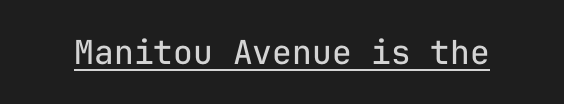
Every character sits straight up, as roman type does. Weight: regular or lighter. Check where the strokes stop: nothing finishes them off — pure sans. You could call the tracking neutral — neither tight nor loose.
